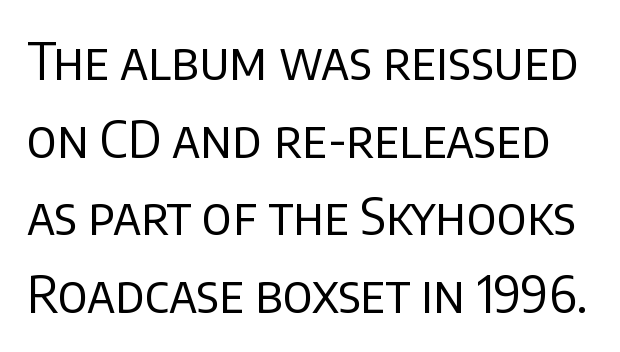
Q: Is the text bold? A: No.
Q: Is the text italic (slanted)? A: No, it is upright.
Q: Is the typeface a serif or a sans-serif typeface? A: Sans-serif.
Q: Is the text underlined? A: No.
Q: Is the spacing between letters normal or unusually wide? A: Normal.
Q: Is the spacing between lines tight, normal or loose? A: Normal.
Q: Width (condensed, normal, or wide)? A: Normal.
Q: Stroke contrast? A: Low.
Q: x-height? A: Large.
Q: Monospaced? A: No.
